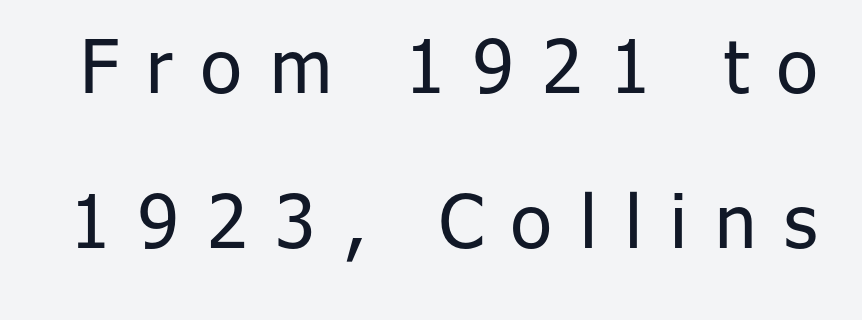
The image shows 74 px regular-weight sans-serif type, upright; set loose line spacing (2.09x), unusually wide letter spacing (+0.38 em), not underlined; low stroke contrast and a medium x-height.
